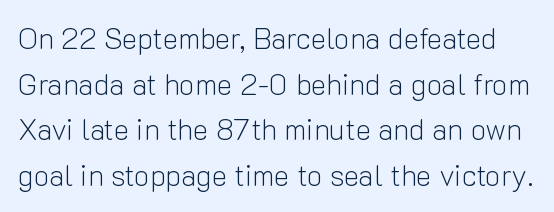
The image shows 29 px light sans-serif type, upright; set normal line spacing (1.57x), normal letter spacing, not underlined; low stroke contrast and a medium x-height.
